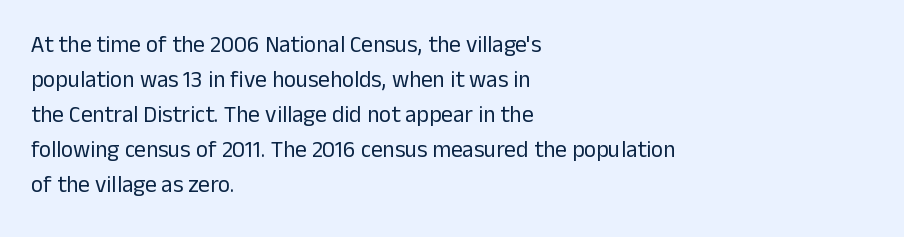
Q: Is the text bold? A: No.
Q: Is the text italic (slanted)? A: No, it is upright.
Q: Is the text underlined? A: No.
Q: How is the paragraph aligned? A: Left-aligned.
Q: Is the spacing between letters normal or unusually wide? A: Normal.
Q: Is the spacing between lines tight, normal or loose? A: Normal.
